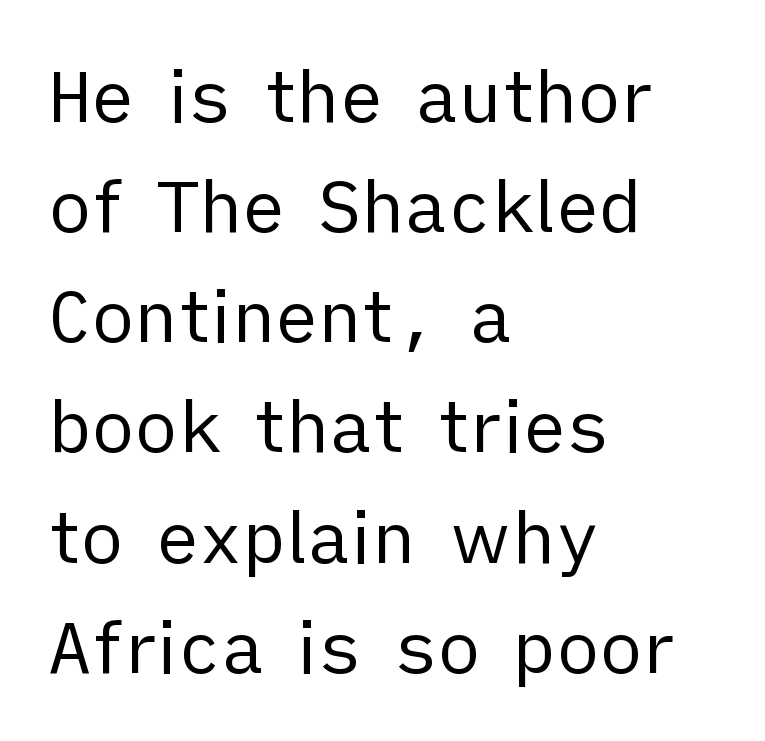
Is this a heavy cut? Hardly; it is regular or lighter. Lines of text with bare space underneath. The face used here is proportionally spaced, like ordinary book or web type. A typesetter would label this face a sans.
